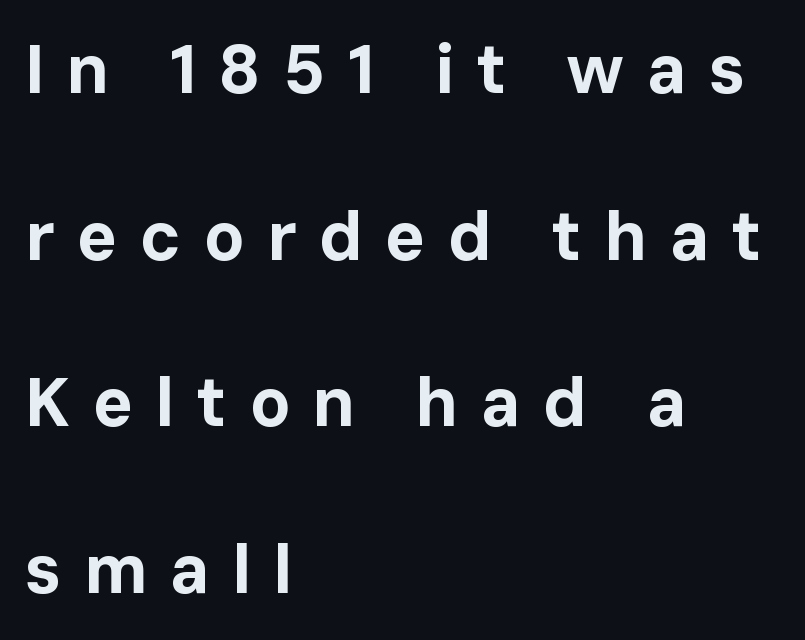
Q: Is the text bold? A: Yes.
Q: Is the text italic (slanted)? A: No, it is upright.
Q: Is the typeface a serif or a sans-serif typeface? A: Sans-serif.
Q: Is the text underlined? A: No.
Q: How is the paragraph aligned? A: Left-aligned.
Q: Is the spacing between letters normal or unusually wide? A: Unusually wide.
Q: Is the spacing between lines tight, normal or loose? A: Loose.
Q: Width (condensed, normal, or wide)? A: Normal.
Q: Stroke contrast? A: Low.
Q: x-height? A: Medium.
Q: Monospaced? A: No.
